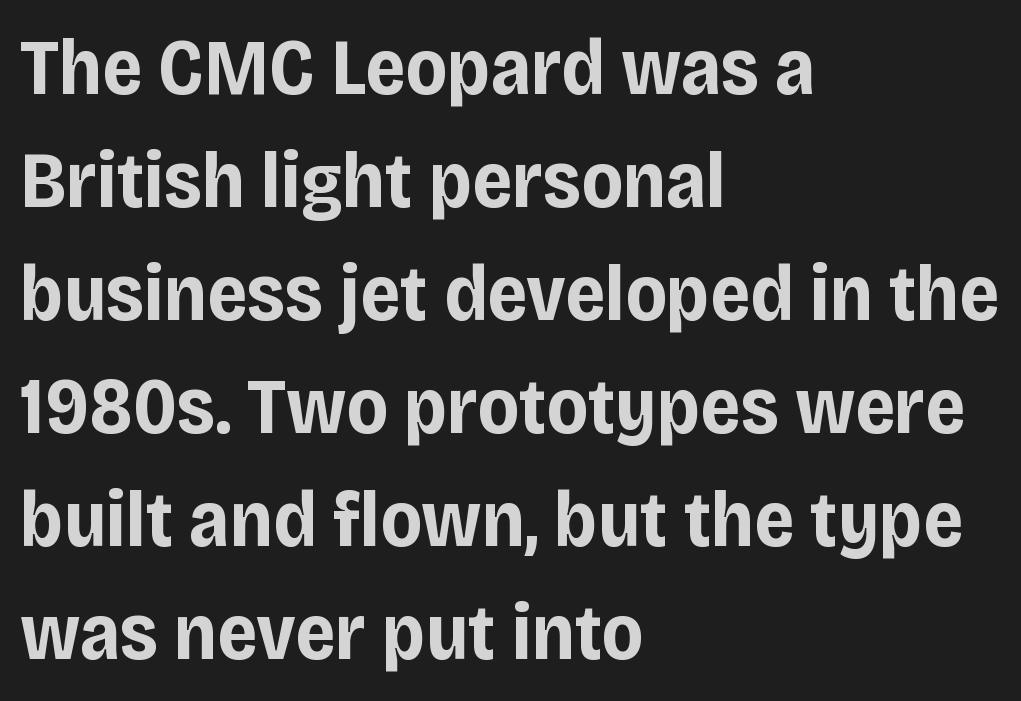
The image shows 79 px bold sans-serif type, upright; set left-aligned, normal line spacing (1.43x), normal letter spacing, not underlined; low stroke contrast and a large x-height.
